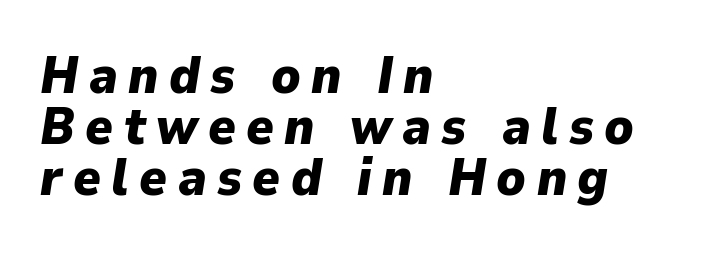
The image shows 52 px heavy type, italic (leaning right); set left-aligned, tight line spacing (0.98x), unusually wide letter spacing (+0.2 em), not underlined; low stroke contrast and a medium x-height.
